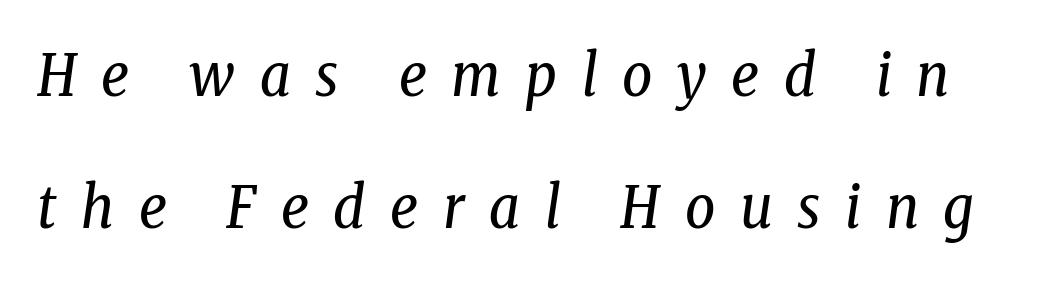
Q: Is the text bold? A: No.
Q: Is the text italic (slanted)? A: Yes, it leans right by about 8 degrees.
Q: Is the typeface a serif or a sans-serif typeface? A: Serif.
Q: Is the text underlined? A: No.
Q: Is the spacing between letters normal or unusually wide? A: Unusually wide.
Q: Is the spacing between lines tight, normal or loose? A: Loose.
Q: Width (condensed, normal, or wide)? A: Condensed.
Q: Stroke contrast? A: Low.
Q: x-height? A: Medium.
Q: Monospaced? A: No.
